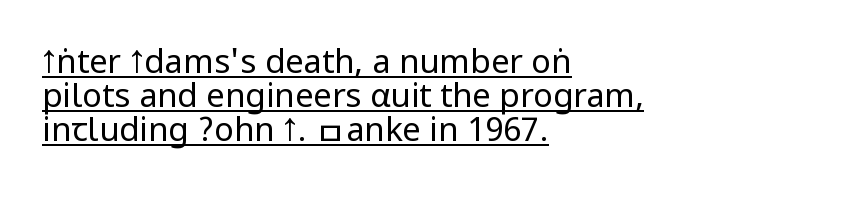
Q: Is the text bold? A: No.
Q: Is the text italic (slanted)? A: No, it is upright.
Q: Is the typeface a serif or a sans-serif typeface? A: Sans-serif.
Q: Is the text underlined? A: Yes.
Q: How is the paragraph aligned? A: Left-aligned.
Q: Is the spacing between letters normal or unusually wide? A: Normal.
Q: Is the spacing between lines tight, normal or loose? A: Tight.
Q: Width (condensed, normal, or wide)? A: Condensed.
Q: Stroke contrast? A: Low.
